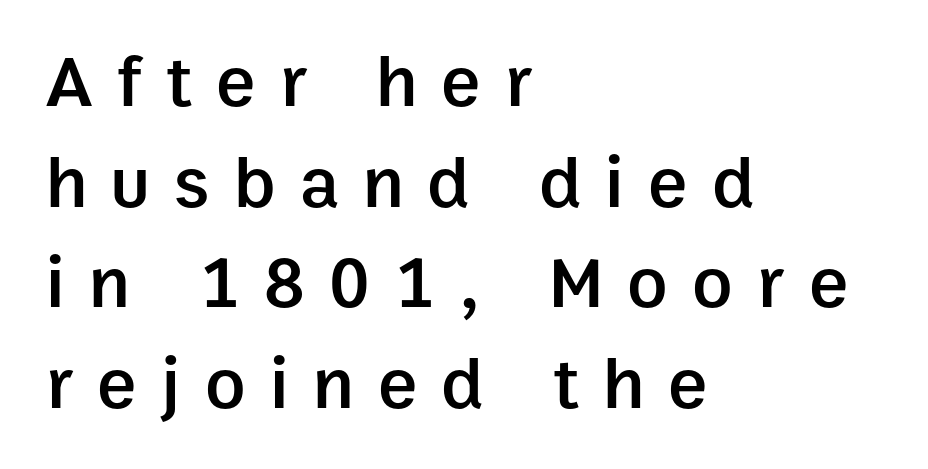
Q: Is the text bold? A: Semi-bold.
Q: Is the text italic (slanted)? A: No, it is upright.
Q: Is the typeface a serif or a sans-serif typeface? A: Sans-serif.
Q: Is the text underlined? A: No.
Q: How is the paragraph aligned? A: Left-aligned.
Q: Is the spacing between letters normal or unusually wide? A: Unusually wide.
Q: Is the spacing between lines tight, normal or loose? A: Normal.
Q: Width (condensed, normal, or wide)? A: Normal.
Q: Stroke contrast? A: Low.
Q: x-height? A: Medium.
Q: Monospaced? A: No.
